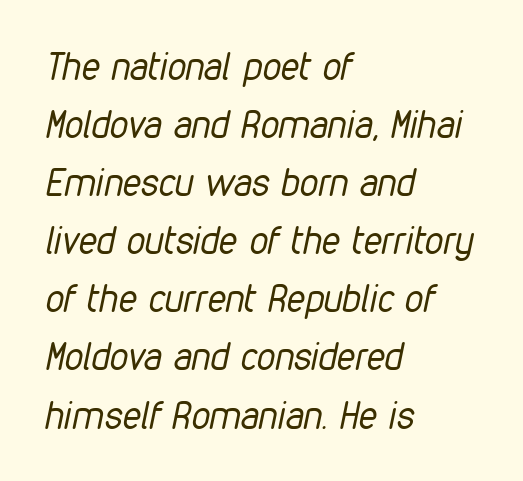
{"italic": "yes", "lean": "right", "slant_degrees": 12, "bold": "no", "weight": "regular", "width": "condensed", "stroke_contrast": "low", "x_height": "medium", "monospaced": "no", "underline": "no", "align": "left", "line_spacing": "normal", "line_spacing_ratio": 1.57, "letter_spacing": "normal", "letter_spacing_em": 0.0, "glyph_px": 37}
